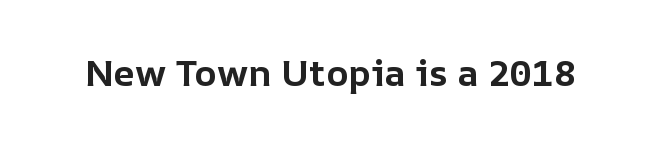
Here the designer chose a conventional face with non-uniform glyph widths. The space directly below the letters is spotless. Rendered with straight, roman letterforms. Glyph-to-glyph distance matches everyday printed text. Heavy, bold letterforms.
